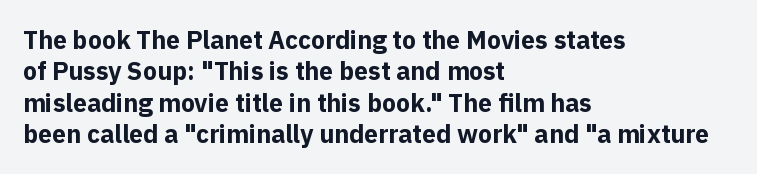
Q: Is the text bold? A: Yes.
Q: Is the text italic (slanted)? A: No, it is upright.
Q: Is the text underlined? A: No.
Q: How is the paragraph aligned? A: Left-aligned.
Q: Is the spacing between letters normal or unusually wide? A: Normal.
Q: Is the spacing between lines tight, normal or loose? A: Normal.
